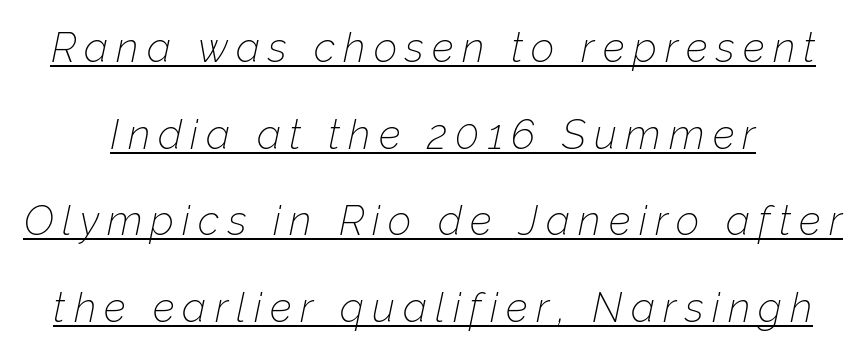
The image shows 41 px thin type, italic (leaning right); set loose line spacing (2.11x), unusually wide letter spacing (+0.2 em), underlined; low stroke contrast and a medium x-height.
